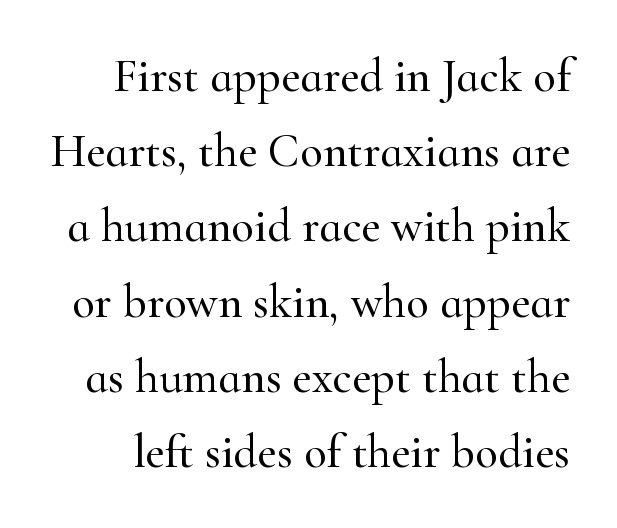
The image shows 47 px serif type, upright; set normal line spacing (1.6x), normal letter spacing, not underlined; high stroke contrast and a small x-height.
